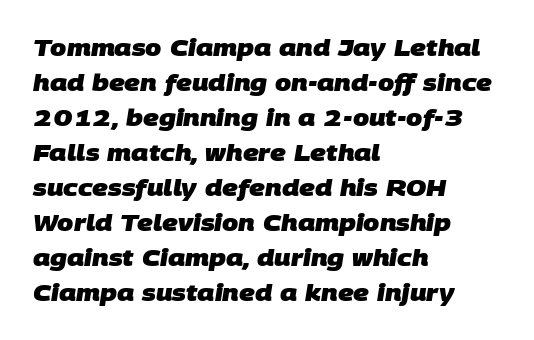
Each glyph is drawn with heavy, bold strokes. This rendering features lettering with no underline. Successive baselines arrive at the customary interval. Which margin do the lines hug? The left one — the right edge is uneven.
